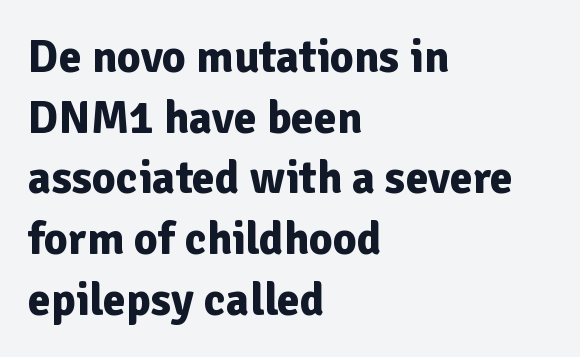
{"serif": "no", "italic": "no", "bold": "yes", "weight": "bold", "width": "normal", "stroke_contrast": "low", "x_height": "medium", "monospaced": "no", "underline": "no", "align": "left", "line_spacing": "normal", "line_spacing_ratio": 1.32, "letter_spacing": "normal", "letter_spacing_em": 0.0, "glyph_px": 46}
